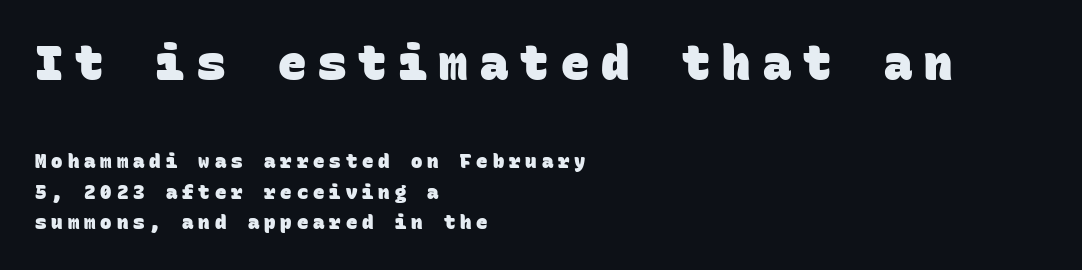
Q: Is the text bold? A: Yes.
Q: Is the typeface a serif or a sans-serif typeface? A: Sans-serif.
Q: Is the text underlined? A: No.
Q: How is the paragraph aligned? A: Left-aligned.
Q: Is the spacing between letters normal or unusually wide? A: Unusually wide.
Q: Is the spacing between lines tight, normal or loose? A: Normal.
Q: Which block of text is set in a larger size, the first (top) or the second (bottom)? A: The first (top) one.
Q: Width (condensed, normal, or wide)? A: Normal.
Q: Stroke contrast? A: Low.
Q: x-height? A: Large.
Q: Monospaced? A: Yes.
